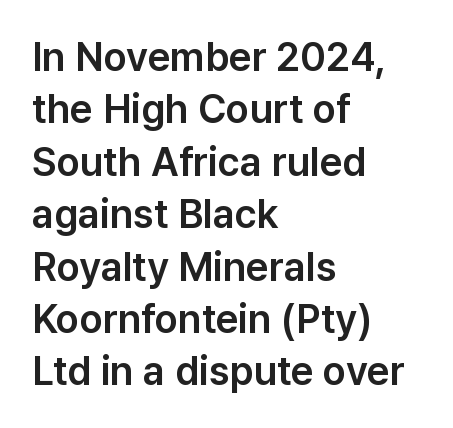
{"serif": "no", "italic": "no", "width": "normal", "stroke_contrast": "low", "x_height": "medium", "monospaced": "no", "underline": "no", "align": "left", "line_spacing": "normal", "line_spacing_ratio": 1.31, "letter_spacing": "normal", "letter_spacing_em": 0.0, "glyph_px": 40}
